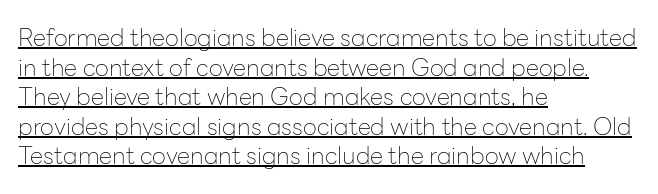
The image shows 24 px text type, upright; set left-aligned, line spacing 1.23x, normal letter spacing, underlined.
